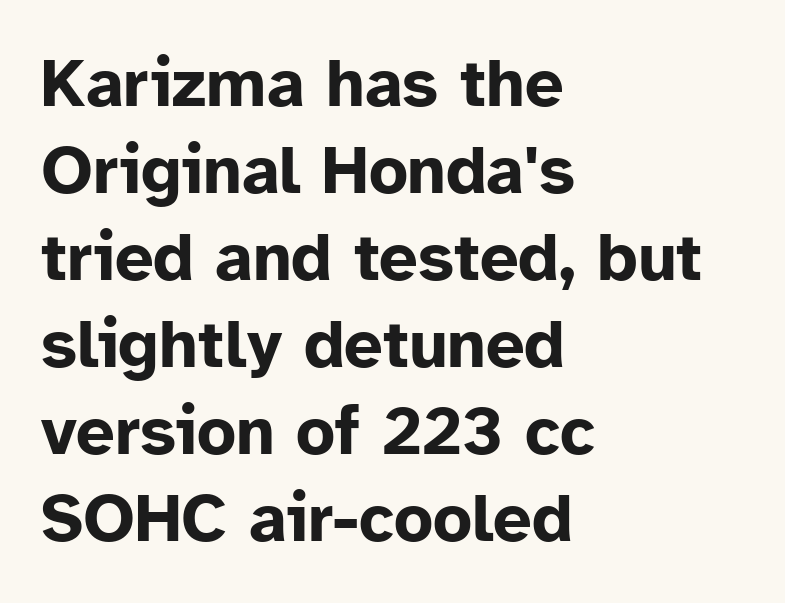
Varying glyph widths throughout — classic text-font behaviour. You'd pick this weight for a headline — it's a proper bold. In terms of letterform style, serifs are entirely absent. A classic flush-left, rag-right setting is used for this passage. The rows are spaced the way most documents space them.
